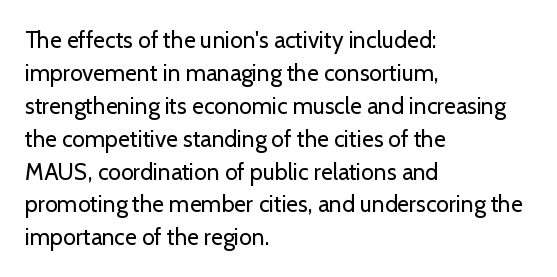
Honestly, the row spacing looks completely unremarkable. Caption: face not bold, strokes unweighted. Posture: vertical. This rendering features lettering with no underline. The setting favours the left margin, as ordinary paragraphs usually do.
